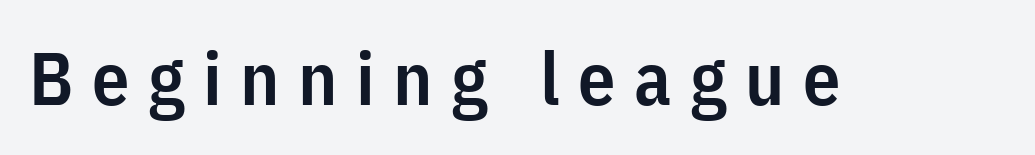
The image shows 74 px semibold, condensed sans-serif type, upright; set unusually wide letter spacing (+0.25 em), not underlined; low stroke contrast and a medium x-height.
